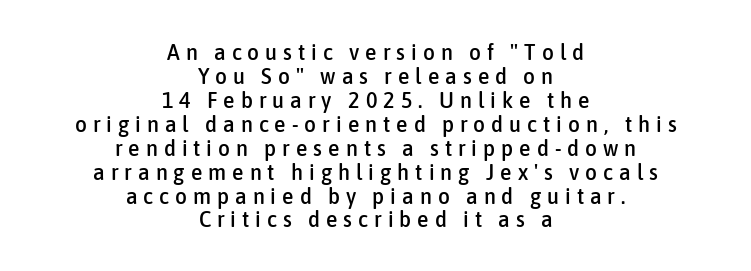
Q: Is the text italic (slanted)? A: No, it is upright.
Q: Is the text underlined? A: No.
Q: How is the paragraph aligned? A: Centered.
Q: Is the spacing between letters normal or unusually wide? A: Unusually wide.
Q: Is the spacing between lines tight, normal or loose? A: Tight.
